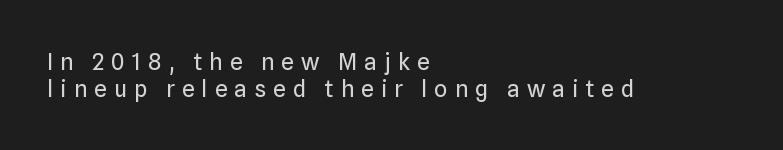
Italic: no, the glyphs are upright roman. Layout note: lines flush left. Descenders hang freely into open space. Weight: in the light-to-regular range.
